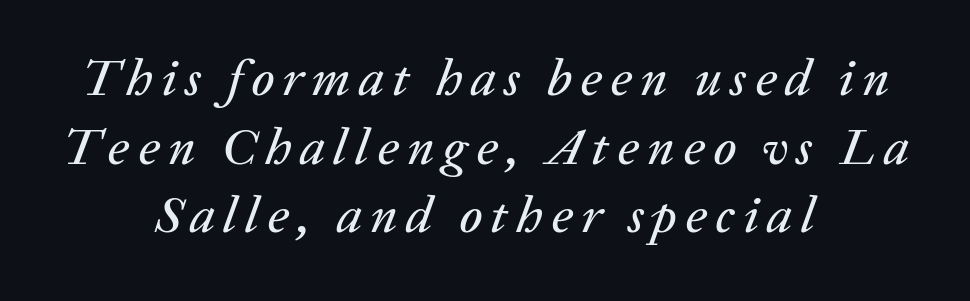
Clear beneath every line of the passage. You can tell it's italic because the verticals aren't actually vertical. How would I describe the line gaps? Plain and ordinary. These lines are rendered in a variable-pitch font.
